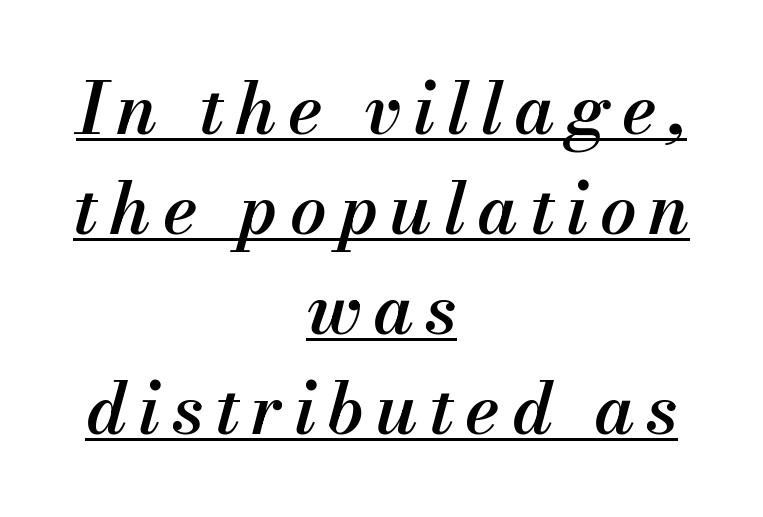
Q: Is the text bold? A: Semi-bold.
Q: Is the text italic (slanted)? A: Yes, it leans right by about 13 degrees.
Q: Is the text underlined? A: Yes.
Q: How is the paragraph aligned? A: Centered.
Q: Is the spacing between lines tight, normal or loose? A: Normal.
Q: Width (condensed, normal, or wide)? A: Normal.
Q: Stroke contrast? A: Medium.
Q: x-height? A: Small.
Q: Monospaced? A: No.
